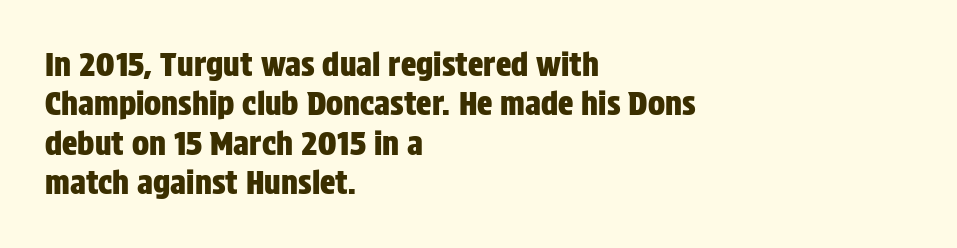
Q: Is the text italic (slanted)? A: No, it is upright.
Q: Is the typeface a serif or a sans-serif typeface? A: Sans-serif.
Q: Is the text underlined? A: No.
Q: How is the paragraph aligned? A: Left-aligned.
Q: Is the spacing between letters normal or unusually wide? A: Normal.
Q: Width (condensed, normal, or wide)? A: Condensed.
Q: Stroke contrast? A: Low.
Q: x-height? A: Large.
Q: Monospaced? A: No.
